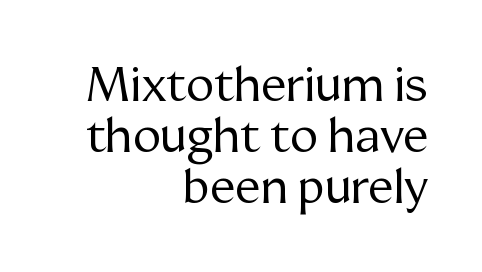
Q: Is the text bold? A: No.
Q: Is the text italic (slanted)? A: No, it is upright.
Q: Is the typeface a serif or a sans-serif typeface? A: Serif.
Q: Is the text underlined? A: No.
Q: How is the paragraph aligned? A: Right-aligned.
Q: Is the spacing between letters normal or unusually wide? A: Normal.
Q: Is the spacing between lines tight, normal or loose? A: Tight.
Q: Width (condensed, normal, or wide)? A: Normal.
Q: Stroke contrast? A: Medium.
Q: x-height? A: Medium.
Q: Monospaced? A: No.
